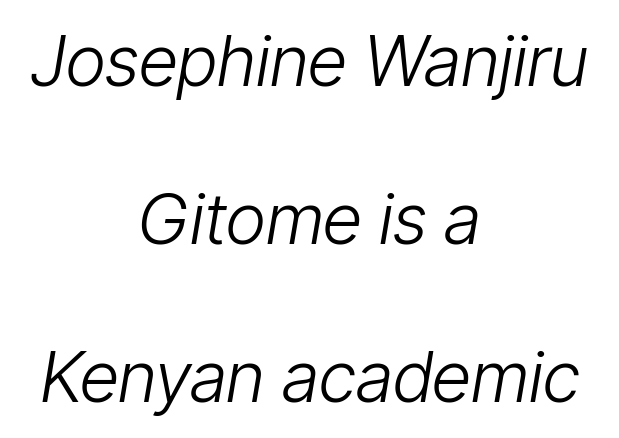
A centered setting, common on invitations and titles, is used for this passage. Clear beneath every line of the passage. Letter spacing: default. Italic: yes, the glyphs are oblique.
